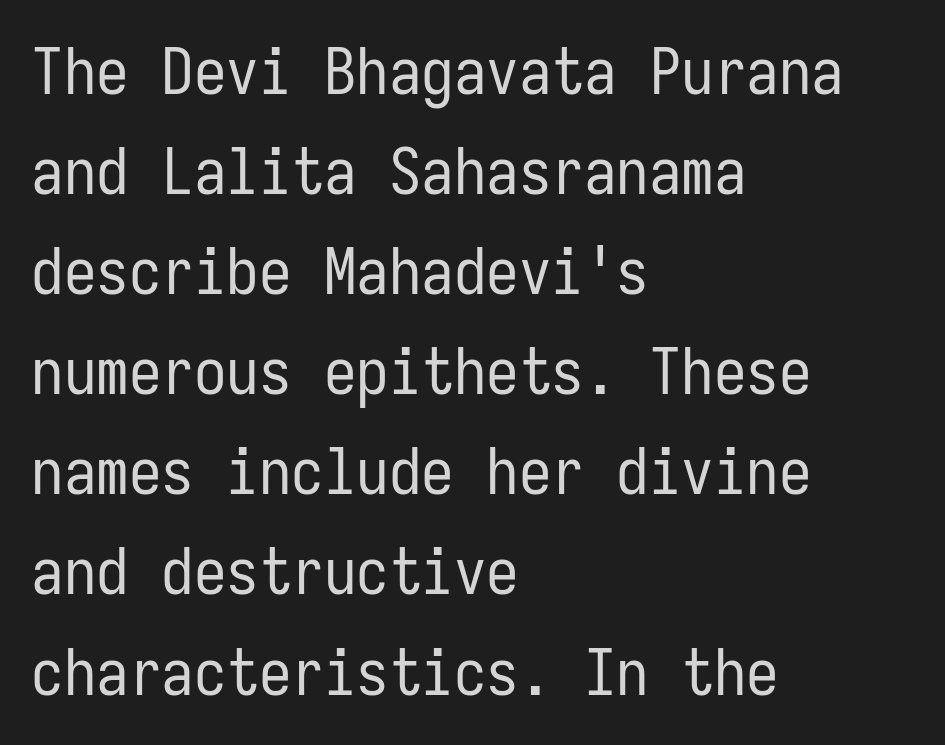
The image shows 65 px regular-weight, condensed sans-serif type, upright, monospaced; set left-aligned, normal line spacing (1.54x), normal letter spacing, not underlined; low stroke contrast and a medium x-height.
